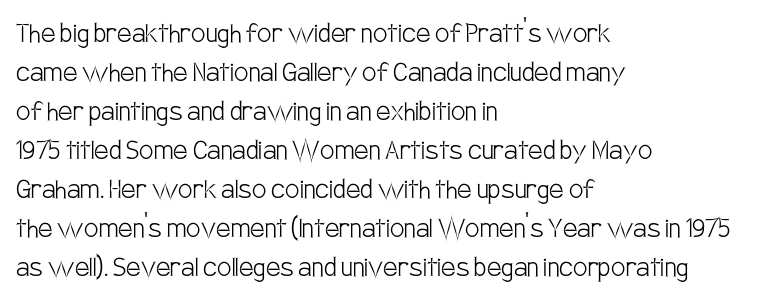
{"serif": "no", "italic": "no", "bold": "no", "weight": "light", "width": "condensed", "stroke_contrast": "low", "x_height": "large", "monospaced": "no", "underline": "no", "align": "left", "line_spacing_ratio": 1.22, "letter_spacing": "normal", "letter_spacing_em": 0.0, "glyph_px": 32}
